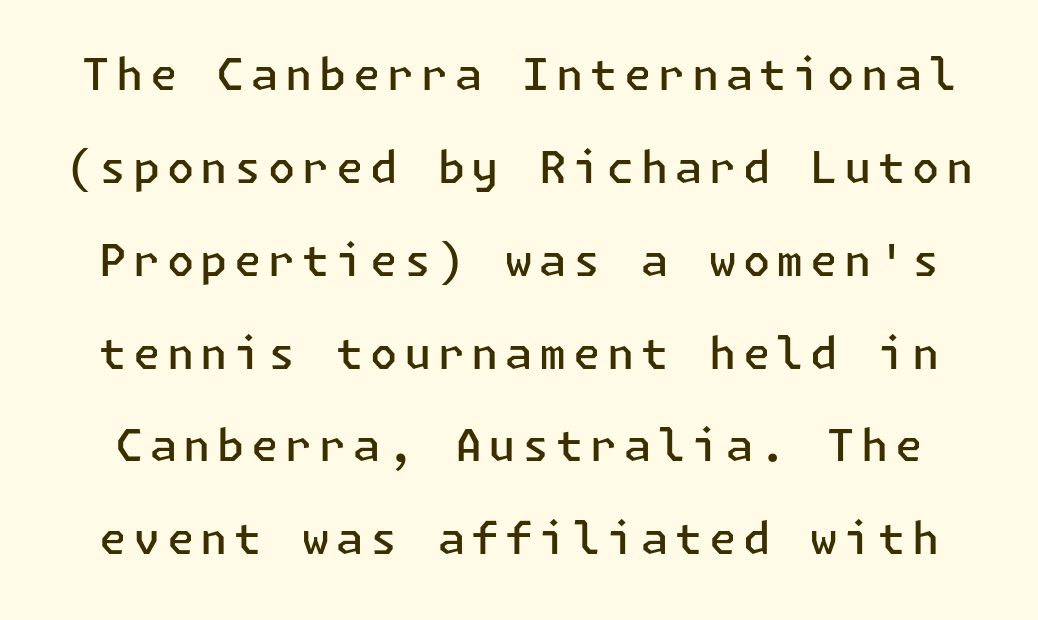
{"serif": "no", "italic": "no", "bold": "semi", "weight": "semibold", "width": "normal", "stroke_contrast": "low", "x_height": "medium", "underline": "no", "line_spacing": "loose", "line_spacing_ratio": 2.11, "glyph_px": 44}
